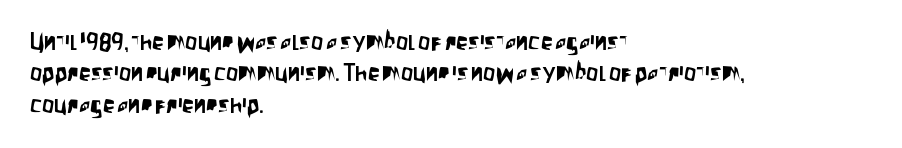
{"italic": "no", "underline": "no", "align": "left", "line_spacing": "normal", "line_spacing_ratio": 1.31, "letter_spacing": "normal", "letter_spacing_em": 0.0, "glyph_px": 24}
